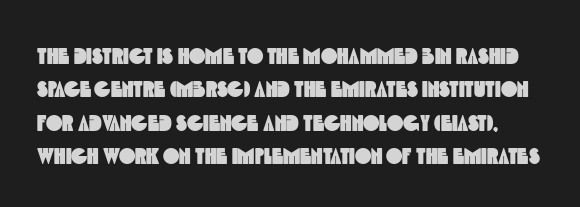
Default kerning and tracking; the words read as compact shapes. Quick note: underline off. Regular leading.
